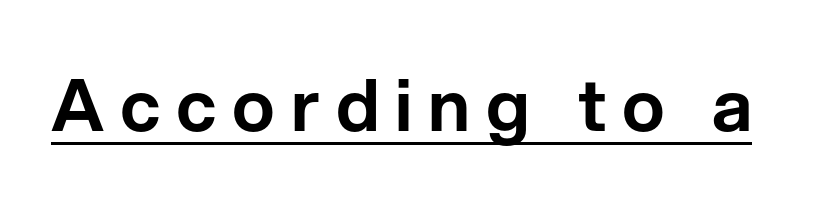
{"serif": "no", "italic": "no", "width": "normal", "stroke_contrast": "low", "x_height": "medium", "monospaced": "no", "underline": "yes", "letter_spacing": "wide", "letter_spacing_em": 0.22, "glyph_px": 72}
